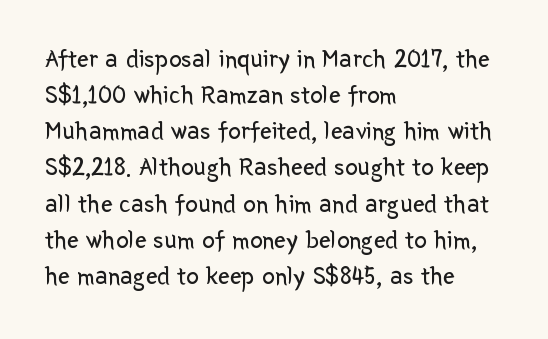
{"italic": "no", "bold": "no", "underline": "no", "align": "left", "line_spacing": "normal", "line_spacing_ratio": 1.39, "letter_spacing": "normal", "letter_spacing_em": 0.0, "glyph_px": 26}
